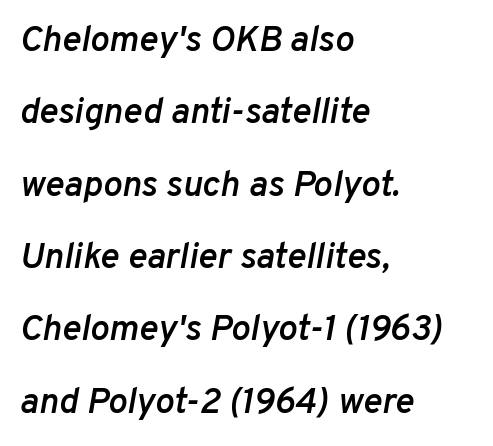
{"italic": "yes", "lean": "right", "slant_degrees": 10, "bold": "semi", "weight": "semibold", "width": "normal", "stroke_contrast": "low", "x_height": "medium", "monospaced": "no", "underline": "no", "align": "left", "line_spacing": "loose", "line_spacing_ratio": 2.01, "letter_spacing": "normal", "letter_spacing_em": 0.0, "glyph_px": 36}
